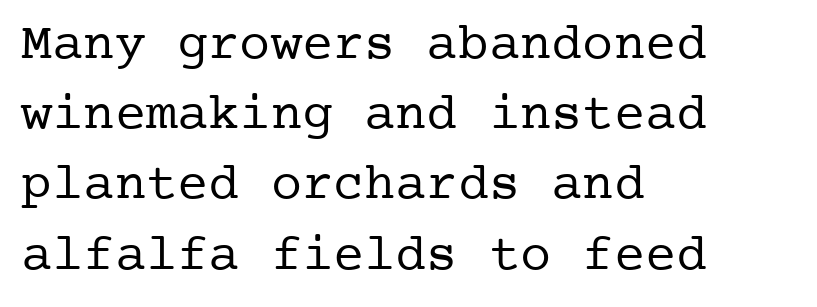
{"serif": "yes", "italic": "no", "bold": "no", "weight": "regular", "width": "normal", "stroke_contrast": "low", "x_height": "medium", "underline": "no", "align": "left", "line_spacing": "normal", "line_spacing_ratio": 1.35, "letter_spacing": "normal", "letter_spacing_em": 0.0, "glyph_px": 52}
